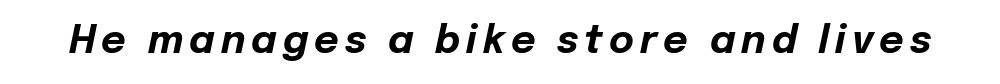
Nobody drew a line under any word here. Chunky letters — that's bold for sure. Slanted lettering throughout. Do the characters align in a grid? No, the font is proportional.
